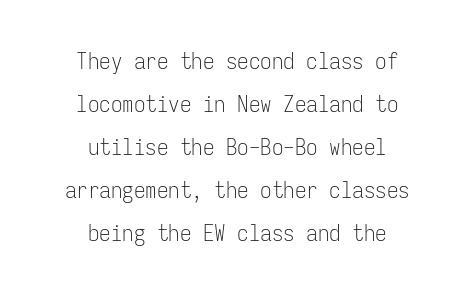
Q: Is the text bold? A: No.
Q: Is the text italic (slanted)? A: No, it is upright.
Q: Is the text underlined? A: No.
Q: How is the paragraph aligned? A: Centered.
Q: Is the spacing between letters normal or unusually wide? A: Normal.
